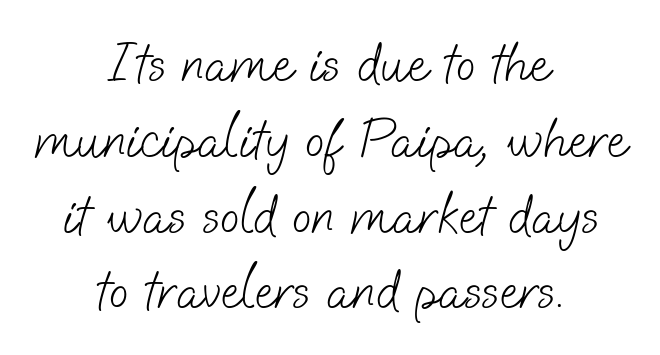
Q: Is the text bold? A: No.
Q: Is the typeface a serif or a sans-serif typeface? A: Sans-serif.
Q: Is the text underlined? A: No.
Q: How is the paragraph aligned? A: Centered.
Q: Is the spacing between letters normal or unusually wide? A: Normal.
Q: Is the spacing between lines tight, normal or loose? A: Normal.
Q: Width (condensed, normal, or wide)? A: Normal.
Q: Stroke contrast? A: Low.
Q: x-height? A: Small.
Q: Monospaced? A: No.
